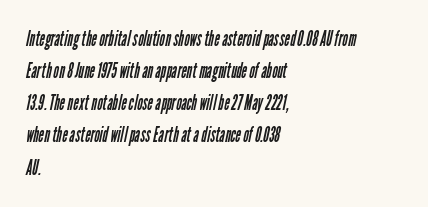
The image shows 21 px text type; set left-aligned, normal line spacing (1.53x), normal letter spacing, not underlined.
